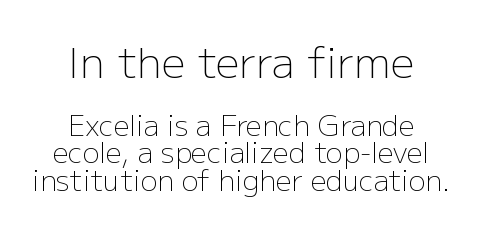
Q: Is the text bold? A: No.
Q: Is the text italic (slanted)? A: No, it is upright.
Q: Is the typeface a serif or a sans-serif typeface? A: Sans-serif.
Q: Is the text underlined? A: No.
Q: How is the paragraph aligned? A: Centered.
Q: Is the spacing between letters normal or unusually wide? A: Normal.
Q: Is the spacing between lines tight, normal or loose? A: Tight.
Q: Which block of text is set in a larger size, the first (top) or the second (bottom)? A: The first (top) one.
Q: Width (condensed, normal, or wide)? A: Normal.
Q: Stroke contrast? A: Low.
Q: x-height? A: Medium.
Q: Monospaced? A: No.
